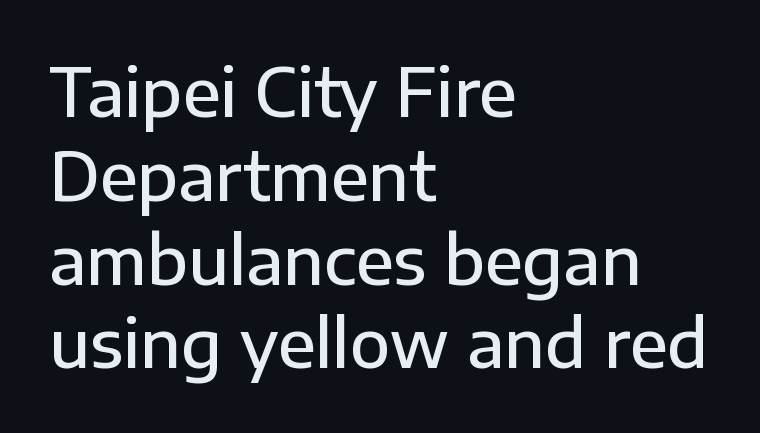
{"serif": "no", "italic": "no", "bold": "semi", "weight": "semibold", "width": "normal", "stroke_contrast": "low", "x_height": "medium", "monospaced": "no", "underline": "no", "align": "left", "line_spacing": "normal", "line_spacing_ratio": 1.27, "letter_spacing": "normal", "letter_spacing_em": 0.0, "glyph_px": 66}
